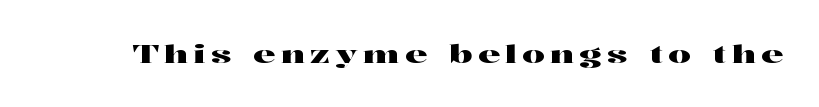
{"italic": "no", "underline": "no", "letter_spacing": "wide", "letter_spacing_em": 0.21, "glyph_px": 25}
